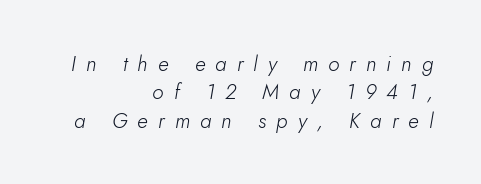
The image shows 21 px text type, italic (leaning right); set right-aligned, normal line spacing (1.35x), unusually wide letter spacing (+0.48 em), not underlined.
